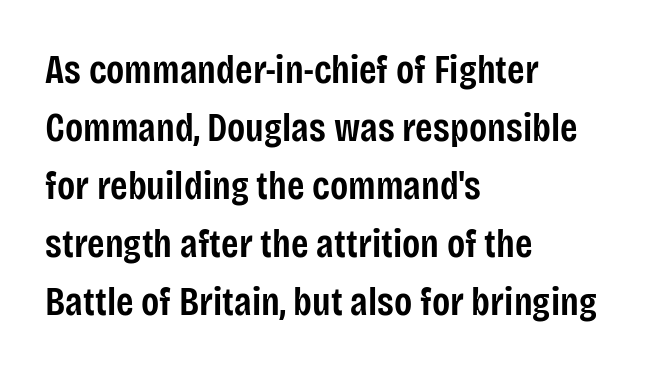
The image shows 40 px semibold, condensed sans-serif type, upright; set left-aligned, normal line spacing (1.45x), normal letter spacing, not underlined; low stroke contrast and a large x-height.
